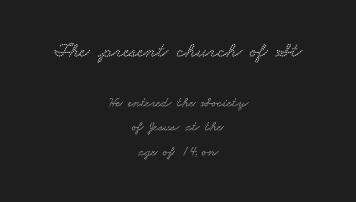
The image shows 21 px text type; set centered, line spacing 1.75x, normal letter spacing, not underlined; the first (top) block is 1.5x larger.
